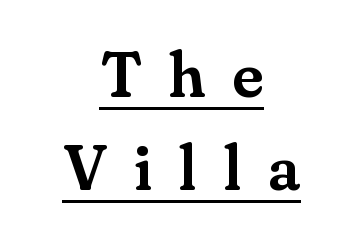
The lines sit at an ordinary, default distance from one another. Little horizontal feet cap the strokes, marking this as serif type. These characters rest on top of a visible drawn line. Caption: expanded tracking, letters set apart. Here the designer chose a conventional face with non-uniform glyph widths.
